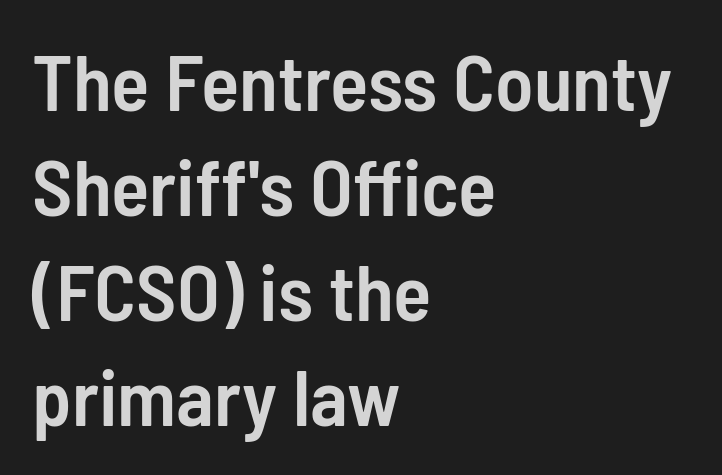
Proportional: the letters do not fall into vertical columns. The passage is arranged the way most books set body copy — flush left. The strip under each line holds only bare page. In terms of letterform style, serifs are entirely absent.
